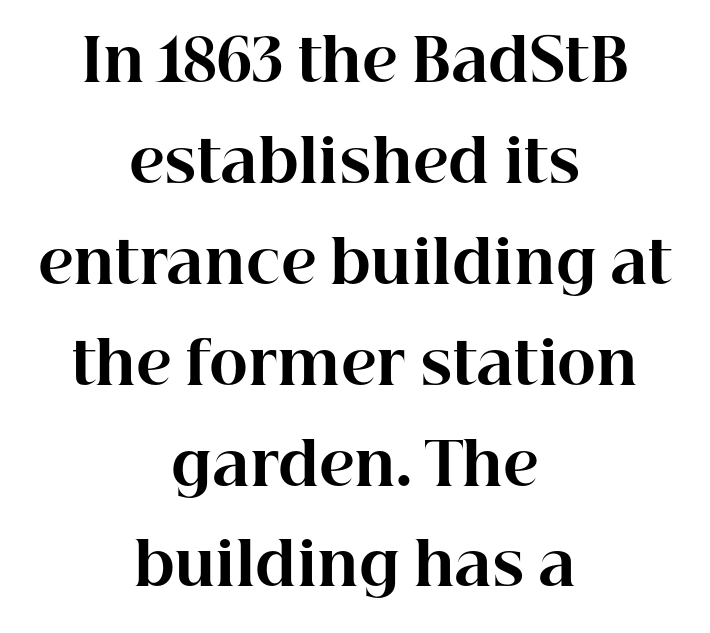
The image shows 59 px bold serif type, upright; set centered, line spacing 1.71x, normal letter spacing, not underlined; high stroke contrast and a medium x-height.
